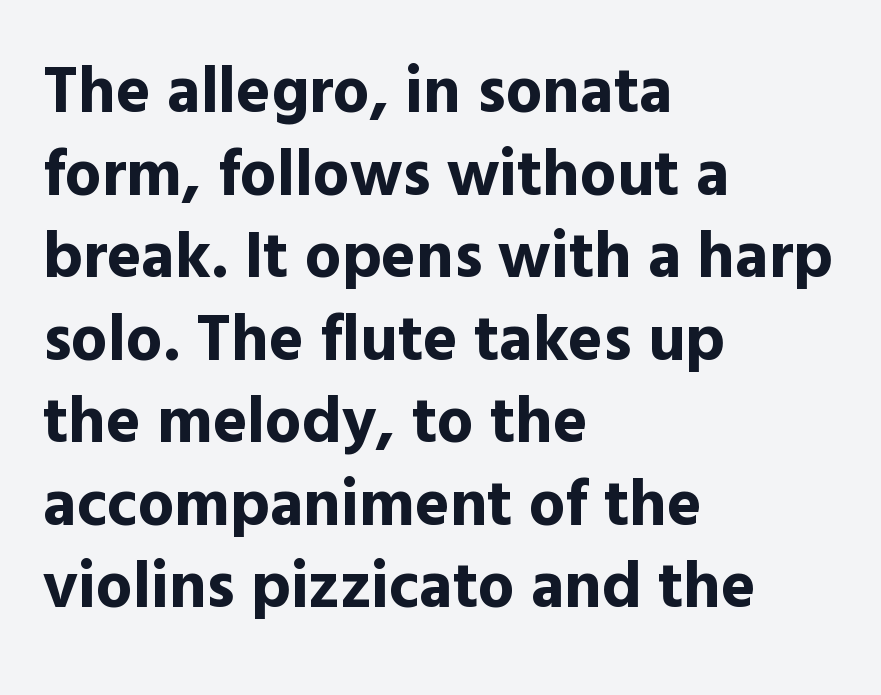
This sample has the flowing, uneven cadence of proportional lettering. To sum up the face: it is a sans, with no serifs. The lettering stays uniformly vertical, giving the passage a roman look. Tracking value appears to be zero — textbook default spacing. Horizontal alignment here is leftward, the default for most running prose. Does the weight exceed regular? Yes, all the way to bold.
